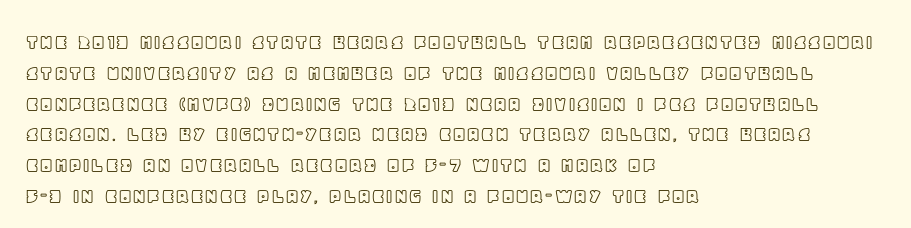
Q: Is the text italic (slanted)? A: No, it is upright.
Q: Is the text underlined? A: No.
Q: How is the paragraph aligned? A: Left-aligned.
Q: Is the spacing between letters normal or unusually wide? A: Normal.
Q: Is the spacing between lines tight, normal or loose? A: Normal.
